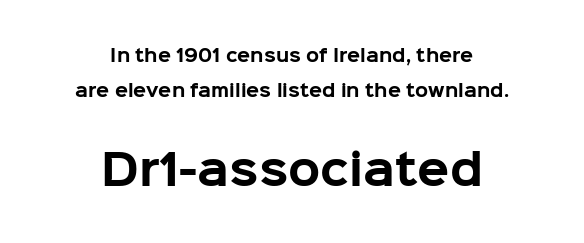
Q: Is the text bold? A: Yes.
Q: Is the text italic (slanted)? A: No, it is upright.
Q: Is the typeface a serif or a sans-serif typeface? A: Sans-serif.
Q: Is the text underlined? A: No.
Q: How is the paragraph aligned? A: Centered.
Q: Is the spacing between letters normal or unusually wide? A: Normal.
Q: Is the spacing between lines tight, normal or loose? A: Loose.
Q: Which block of text is set in a larger size, the first (top) or the second (bottom)? A: The second (bottom) one.
Q: Width (condensed, normal, or wide)? A: Normal.
Q: Stroke contrast? A: Low.
Q: x-height? A: Medium.
Q: Monospaced? A: No.
